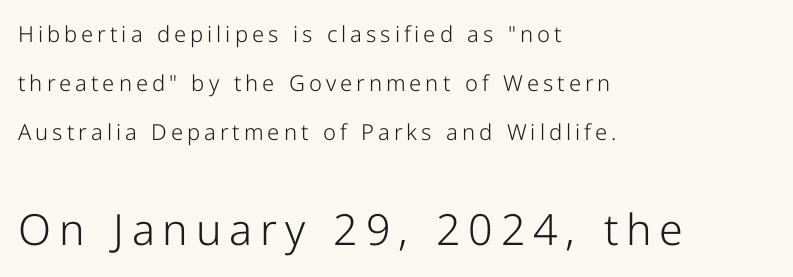
Tall strokes in this sample are plumb rather than angled. Caption: upper text group reduced, lower text group enlarged. Decoration check: the copy has no underline. Check where the strokes stop: nothing finishes them off — pure sans. The font is comparable to plain body text, perhaps lighter. Honestly, the rows look like they've been pulled way apart.
